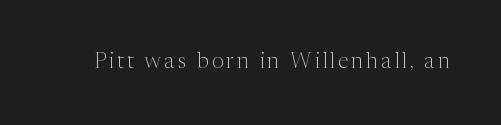
Q: Is the text bold? A: No.
Q: Is the text italic (slanted)? A: No, it is upright.
Q: Is the text underlined? A: No.
